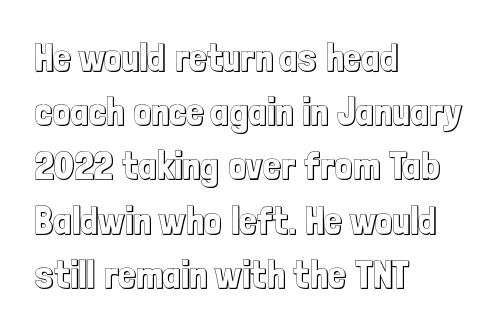
Q: Is the text italic (slanted)? A: No, it is upright.
Q: Is the text underlined? A: No.
Q: How is the paragraph aligned? A: Left-aligned.
Q: Is the spacing between letters normal or unusually wide? A: Normal.
Q: Is the spacing between lines tight, normal or loose? A: Normal.
Q: Width (condensed, normal, or wide)? A: Condensed.
Q: x-height? A: Medium.
Q: Monospaced? A: No.
